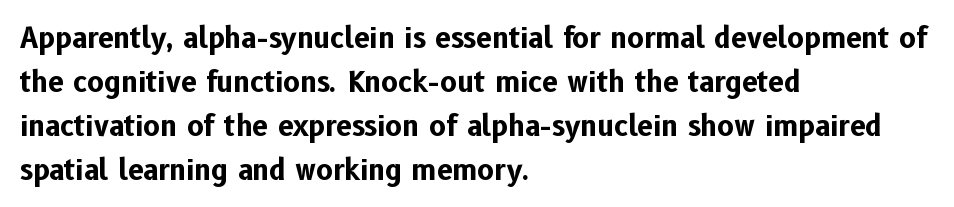
{"serif": "no", "italic": "no", "bold": "yes", "weight": "bold", "width": "normal", "stroke_contrast": "low", "x_height": "medium", "monospaced": "no", "underline": "no", "align": "left", "line_spacing": "normal", "line_spacing_ratio": 1.57, "letter_spacing": "normal", "letter_spacing_em": 0.0, "glyph_px": 28}
